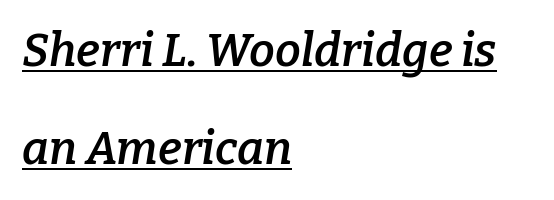
Heft: intermediate — a semibold. The passage shown stacks its lines with a broad gap. These lines are rendered in a variable-pitch font. You can tell it's italic because the verticals aren't actually vertical. Like a heading marked for emphasis, these lines bear an underscore.
